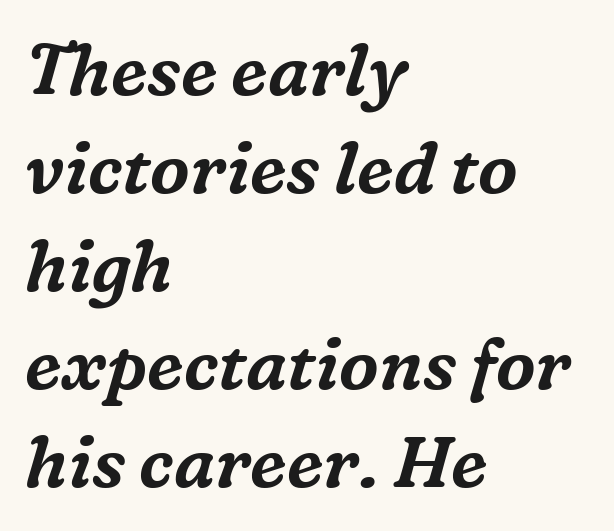
Here the designer chose a conventional face with non-uniform glyph widths. Reading down the block, your eye returns to a fixed left position each line. The passage shown has conventional tracking throughout. One glance says typical: line gaps are just what's usual. Slanted lettering throughout. The text was rendered using a seriffed face with decorative stroke endings.
